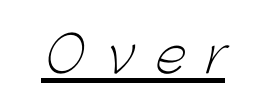
Each word looks stretched out because of the extra space between its letters. The sample's only ornament is a line tracing under the words. The passage shown is typeset with a sans-serif family. This is not heavy type; no bold has been used. Think of a printed novel: that variable character pitch is what you see here.
